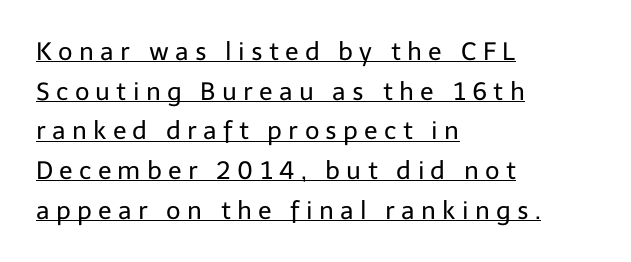
Q: Is the text bold? A: No.
Q: Is the text italic (slanted)? A: No, it is upright.
Q: Is the text underlined? A: Yes.
Q: How is the paragraph aligned? A: Left-aligned.
Q: Is the spacing between letters normal or unusually wide? A: Unusually wide.
Q: Is the spacing between lines tight, normal or loose? A: Normal.
